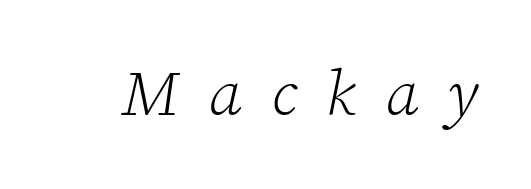
Q: Is the text bold? A: No.
Q: Is the text italic (slanted)? A: Yes, it leans right by about 12 degrees.
Q: Is the typeface a serif or a sans-serif typeface? A: Serif.
Q: Is the text underlined? A: No.
Q: Is the spacing between letters normal or unusually wide? A: Unusually wide.
Q: Width (condensed, normal, or wide)? A: Normal.
Q: Stroke contrast? A: Low.
Q: x-height? A: Medium.
Q: Monospaced? A: No.
